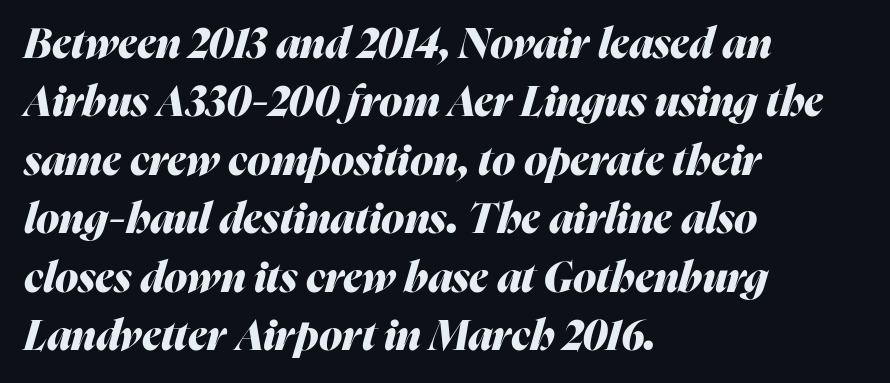
The image shows 42 px heavy type, italic (leaning right); set left-aligned, normal line spacing (1.39x), normal letter spacing, not underlined; medium stroke contrast and a medium x-height.
